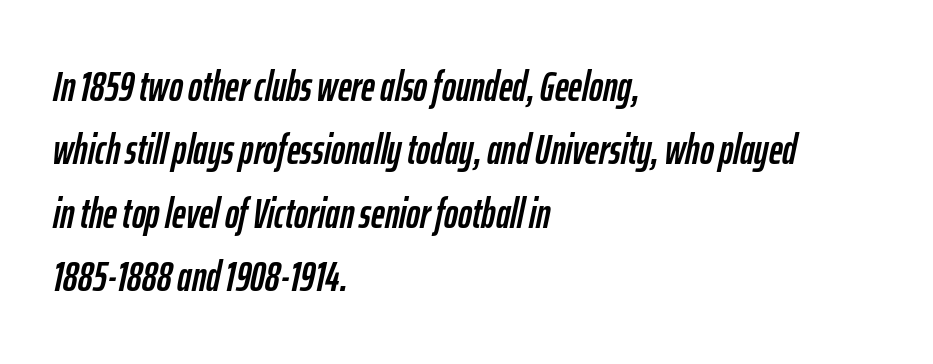
Does the copy run flush right? No — it runs flush left. Whoever set this chose a conventional vertical rhythm. This is oblique type, the kind used for emphasis or titles. Looks like regular typesetting: each glyph gets only the width it needs. Compared with typical body copy, the letter spacing here is the same. Decoration check: the copy has no underline.
